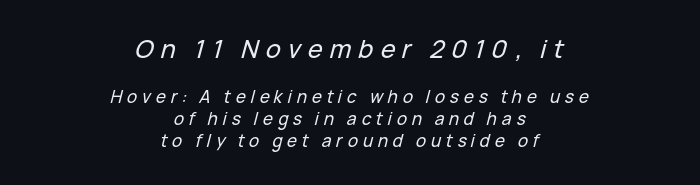
Unmarked baselines from the first word to the last. A typesetter would call this heavily tracked-out type. A typesetter would mark this as italic. The block of text has a typical density, with ordinary space between rows.
